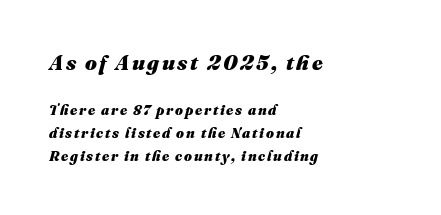
The image shows 21 px bold type, italic (leaning right); set left-aligned, normal line spacing (1.66x), not underlined; the first (top) block is 1.5x larger.
